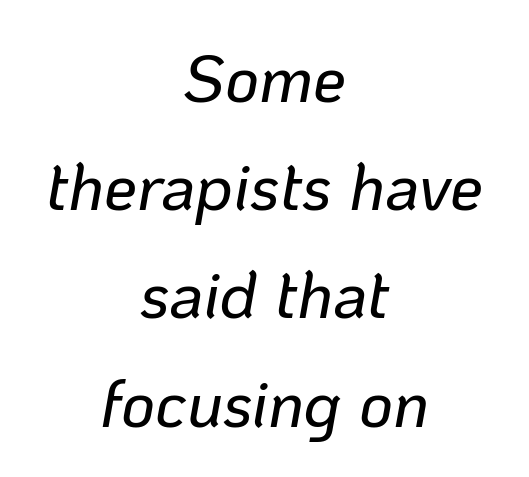
The rendering keeps characters at their native spacing. Is the type slanted? Yes — the strokes lean at a clear angle. Each letter keeps its own natural width here, so spacing adapts to shape. Evenly set lines give the paragraph a standard silhouette. Visually the block forms a symmetrical silhouette, jagged on both flanks.
